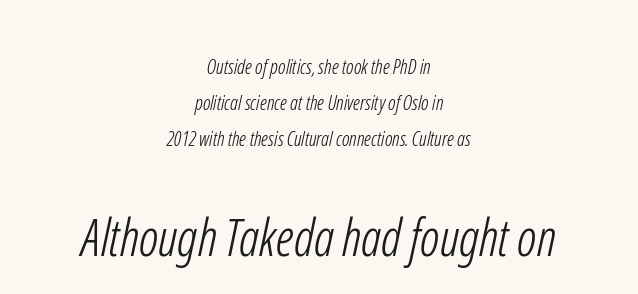
{"serif": "no", "bold": "no", "weight": "light", "width": "condensed", "stroke_contrast": "low", "x_height": "medium", "monospaced": "no", "underline": "no", "align": "center", "line_spacing_ratio": 1.8, "letter_spacing": "normal", "letter_spacing_em": 0.0, "larger_block": "second", "size_ratio": 2.55, "glyph_px": 51}
